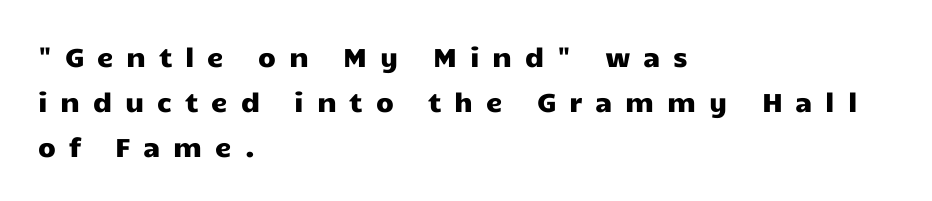
The image shows 26 px text type, upright; set left-aligned, line spacing 1.73x, unusually wide letter spacing (+0.49 em), not underlined.
